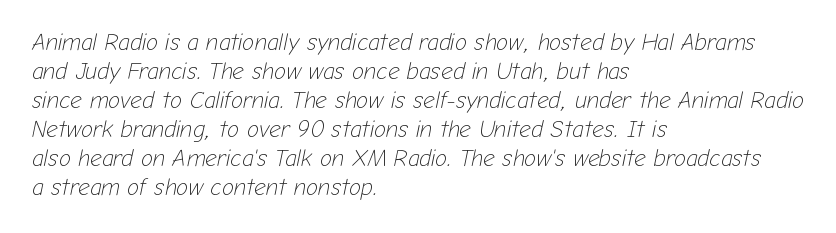
Q: Is the text bold? A: No.
Q: Is the text italic (slanted)? A: Yes, it leans right by about 12 degrees.
Q: Is the text underlined? A: No.
Q: How is the paragraph aligned? A: Left-aligned.
Q: Is the spacing between letters normal or unusually wide? A: Normal.
Q: Is the spacing between lines tight, normal or loose? A: Normal.
